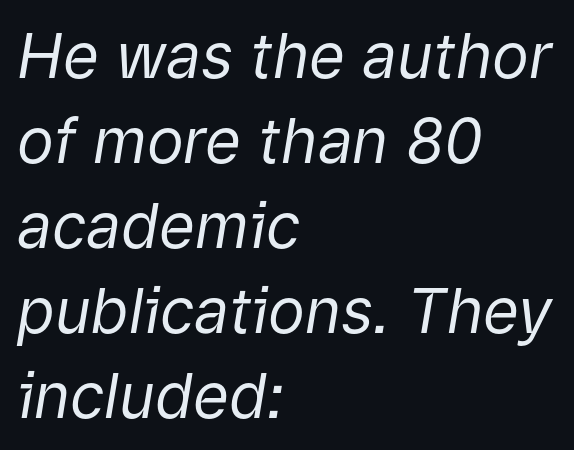
The image shows 62 px regular-weight type, italic (leaning right); set left-aligned, normal line spacing (1.37x), normal letter spacing, not underlined; low stroke contrast and a medium x-height.
